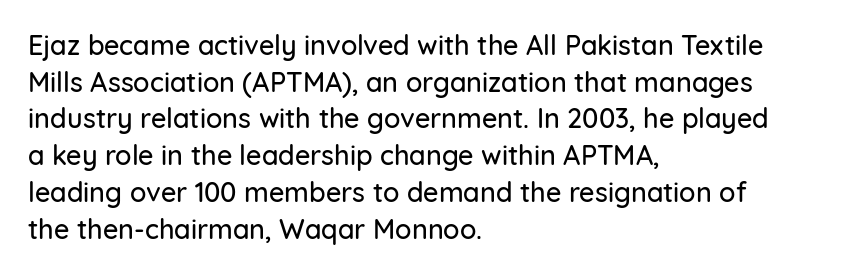
The image shows 27 px text type, upright; set left-aligned, normal line spacing (1.36x), normal letter spacing, not underlined.
